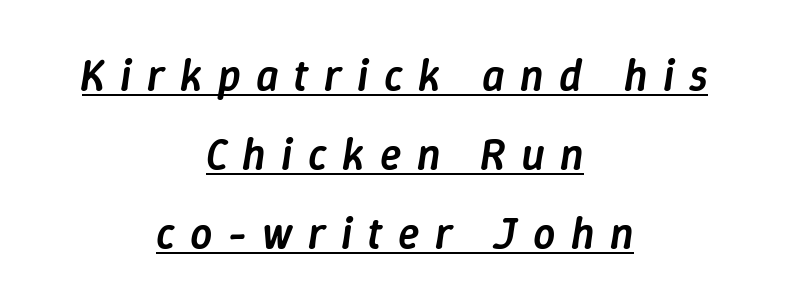
{"italic": "yes", "lean": "right", "slant_degrees": 9, "bold": "semi", "weight": "semibold", "width": "normal", "stroke_contrast": "low", "x_height": "medium", "monospaced": "no", "underline": "yes", "align": "center", "line_spacing_ratio": 1.8, "letter_spacing": "wide", "letter_spacing_em": 0.35, "glyph_px": 44}
